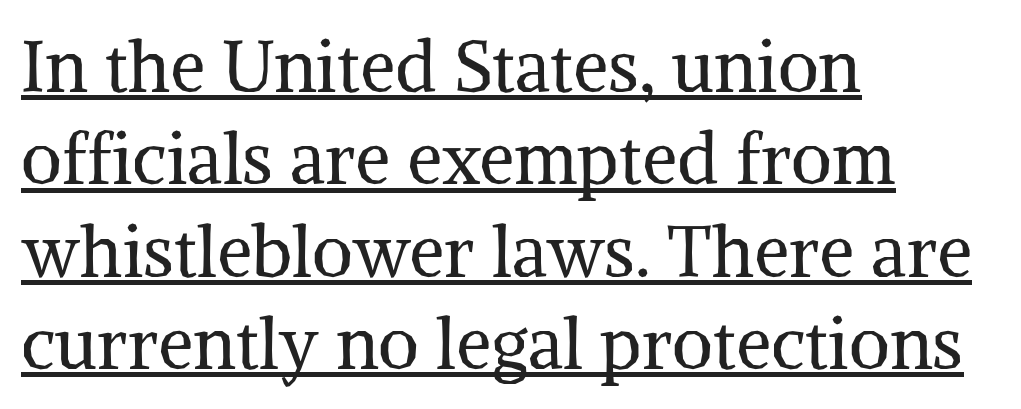
{"serif": "yes", "italic": "no", "bold": "no", "weight": "regular", "width": "normal", "stroke_contrast": "medium", "x_height": "medium", "monospaced": "no", "underline": "yes", "align": "left", "line_spacing": "normal", "line_spacing_ratio": 1.3, "letter_spacing": "normal", "letter_spacing_em": 0.0, "glyph_px": 71}
